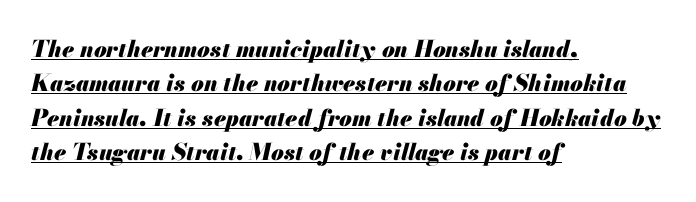
{"italic": "yes", "lean": "right", "slant_degrees": 13, "bold": "yes", "underline": "yes", "align": "left", "line_spacing": "normal", "line_spacing_ratio": 1.5, "letter_spacing": "normal", "letter_spacing_em": 0.0, "glyph_px": 23}
